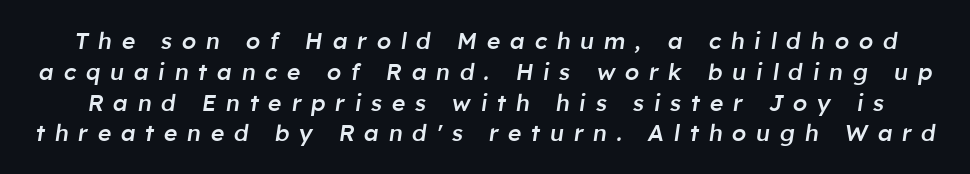
Q: Is the text bold? A: Semi-bold.
Q: Is the text italic (slanted)? A: Yes, it leans right by about 8 degrees.
Q: Is the text underlined? A: No.
Q: Is the spacing between letters normal or unusually wide? A: Unusually wide.
Q: Is the spacing between lines tight, normal or loose? A: Normal.
